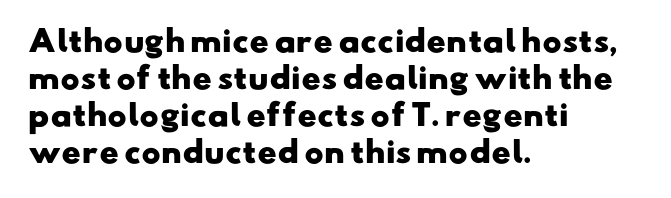
Q: Is the text bold? A: Yes.
Q: Is the typeface a serif or a sans-serif typeface? A: Sans-serif.
Q: Is the text underlined? A: No.
Q: How is the paragraph aligned? A: Left-aligned.
Q: Is the spacing between letters normal or unusually wide? A: Normal.
Q: Is the spacing between lines tight, normal or loose? A: Normal.
Q: Width (condensed, normal, or wide)? A: Wide.
Q: Stroke contrast? A: Low.
Q: x-height? A: Small.
Q: Monospaced? A: No.
